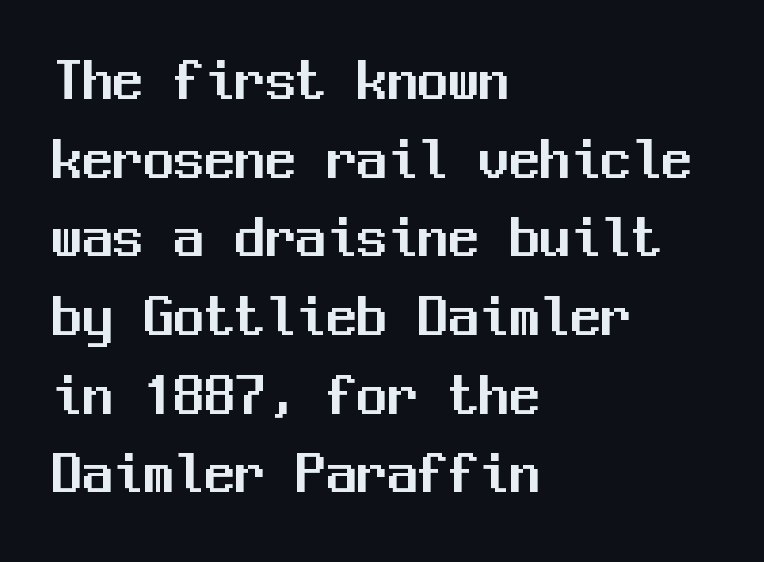
{"serif": "no", "italic": "no", "width": "normal", "stroke_contrast": "medium", "x_height": "medium", "monospaced": "yes", "underline": "no", "align": "left", "line_spacing": "normal", "line_spacing_ratio": 1.29, "letter_spacing": "normal", "letter_spacing_em": 0.0, "glyph_px": 61}
